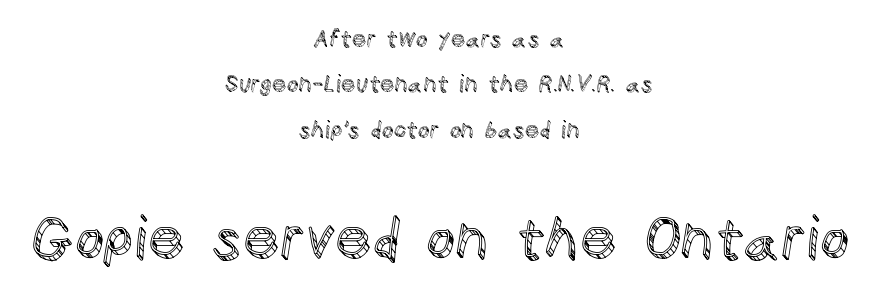
The image shows 58 px text type; set centered, loose line spacing (1.97x), normal letter spacing, not underlined; the second (bottom) block is 2.52x larger; a large x-height.
